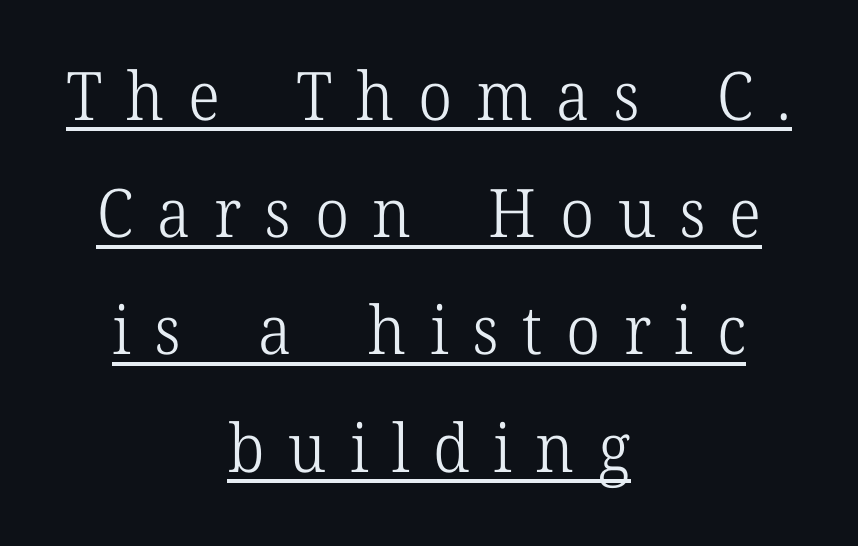
Q: Is the text bold? A: No.
Q: Is the text italic (slanted)? A: No, it is upright.
Q: Is the typeface a serif or a sans-serif typeface? A: Serif.
Q: Is the text underlined? A: Yes.
Q: How is the paragraph aligned? A: Centered.
Q: Is the spacing between letters normal or unusually wide? A: Unusually wide.
Q: Width (condensed, normal, or wide)? A: Normal.
Q: Stroke contrast? A: Low.
Q: x-height? A: Medium.
Q: Monospaced? A: No.
